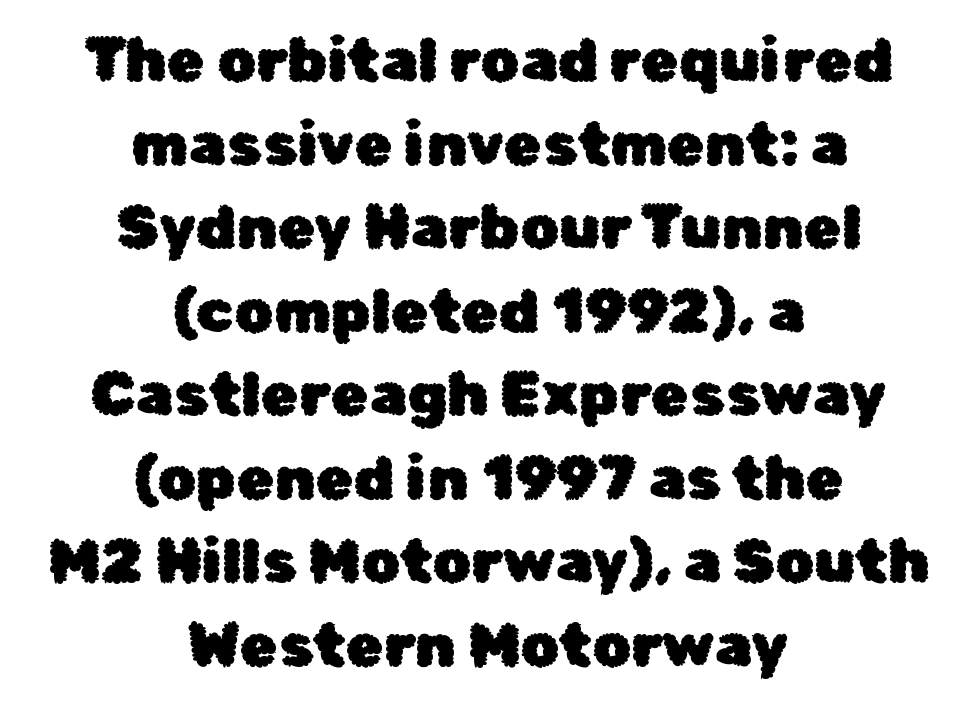
{"serif": "no", "italic": "no", "width": "normal", "stroke_contrast": "low", "x_height": "medium", "monospaced": "no", "underline": "no", "align": "center", "line_spacing": "normal", "line_spacing_ratio": 1.37, "letter_spacing": "normal", "letter_spacing_em": 0.0, "glyph_px": 61}
